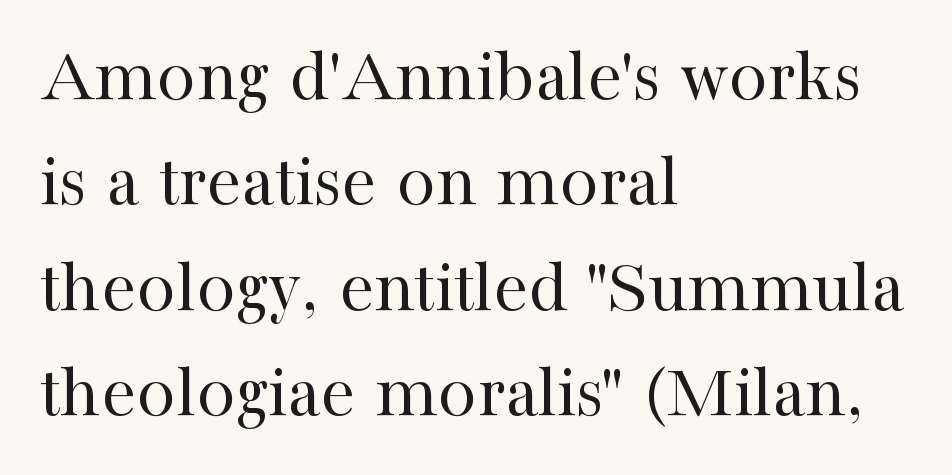
The face used here is proportionally spaced, like ordinary book or web type. The type sits square on the baseline with zero lean. This sample uses a serif face. Compared with typical body copy, the letter spacing here is the same. Decoration check: the copy has no underline.
